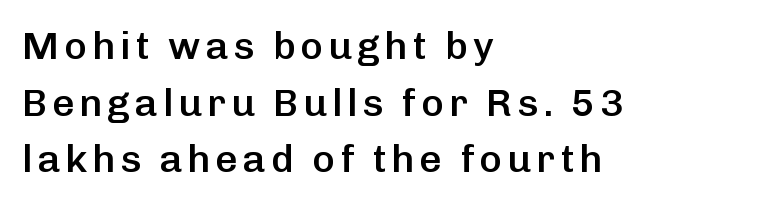
{"serif": "no", "italic": "no", "bold": "semi", "weight": "semibold", "width": "normal", "stroke_contrast": "low", "x_height": "medium", "monospaced": "no", "underline": "no", "align": "left", "line_spacing": "normal", "line_spacing_ratio": 1.45, "glyph_px": 39}
